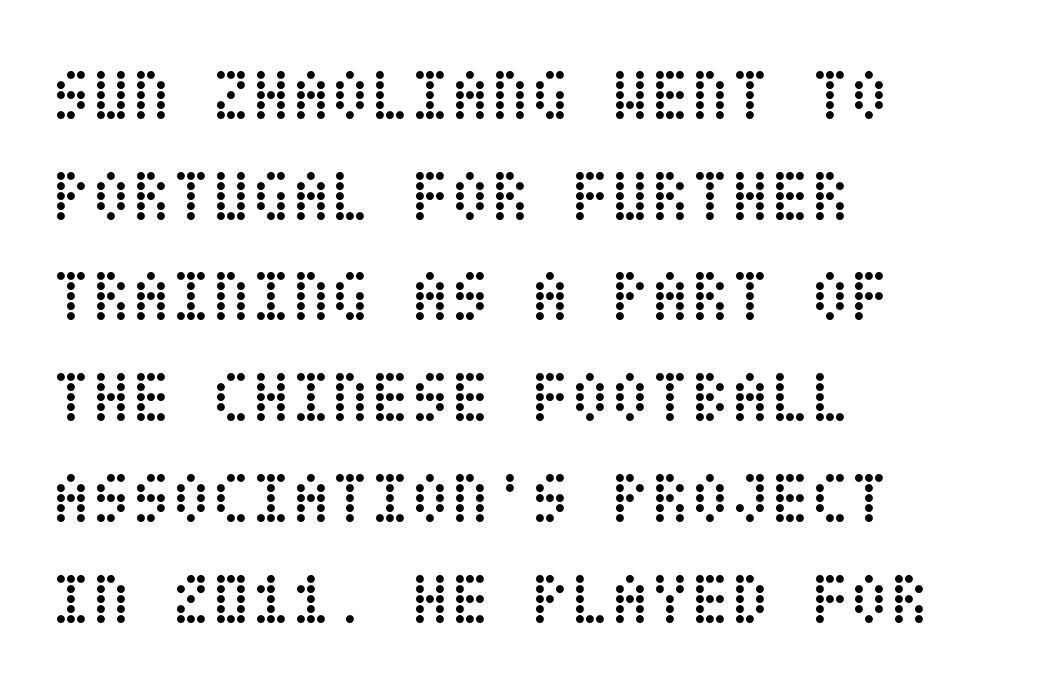
Q: Is the text bold? A: No.
Q: Is the text italic (slanted)? A: No, it is upright.
Q: Is the text underlined? A: No.
Q: How is the paragraph aligned? A: Left-aligned.
Q: Is the spacing between letters normal or unusually wide? A: Normal.
Q: Is the spacing between lines tight, normal or loose? A: Normal.
Q: Width (condensed, normal, or wide)? A: Condensed.
Q: Stroke contrast? A: Low.
Q: x-height? A: Large.
